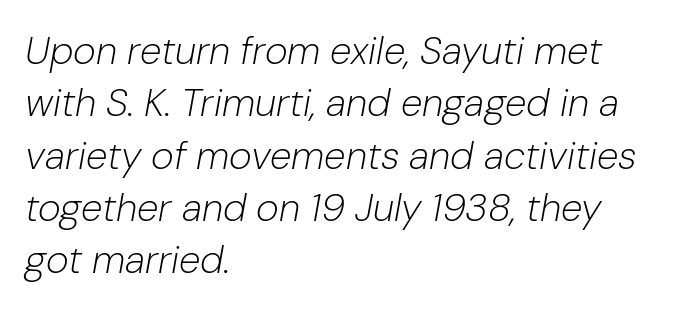
{"italic": "yes", "lean": "right", "slant_degrees": 10, "bold": "no", "weight": "light", "width": "normal", "stroke_contrast": "low", "x_height": "medium", "monospaced": "no", "underline": "no", "align": "left", "line_spacing": "normal", "line_spacing_ratio": 1.34, "letter_spacing": "normal", "letter_spacing_em": 0.0, "glyph_px": 39}
